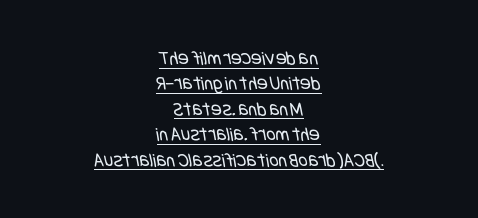
The image shows 20 px text type; set centered, normal line spacing (1.27x), normal letter spacing, underlined.
